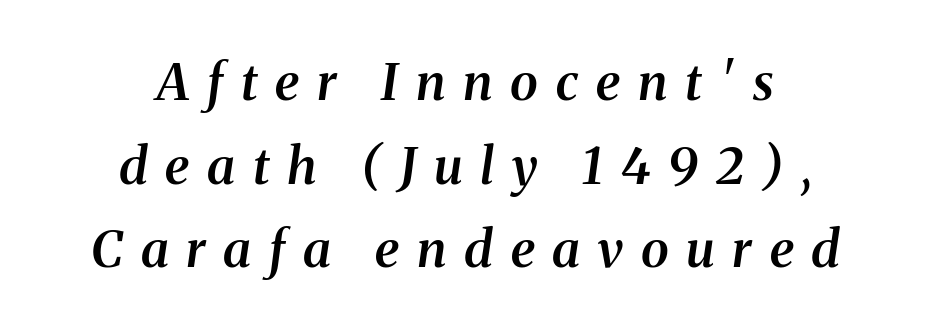
The image shows 51 px semibold serif type, italic (leaning right); set centered, normal line spacing (1.64x), unusually wide letter spacing (+0.35 em), not underlined; medium stroke contrast and a medium x-height.
